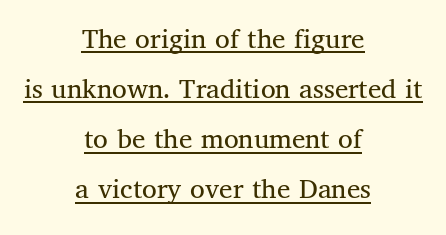
{"serif": "yes", "italic": "no", "bold": "no", "weight": "regular", "width": "normal", "stroke_contrast": "medium", "x_height": "medium", "monospaced": "no", "underline": "yes", "align": "center", "line_spacing": "normal", "line_spacing_ratio": 1.67, "letter_spacing": "normal", "letter_spacing_em": 0.0, "glyph_px": 30}
